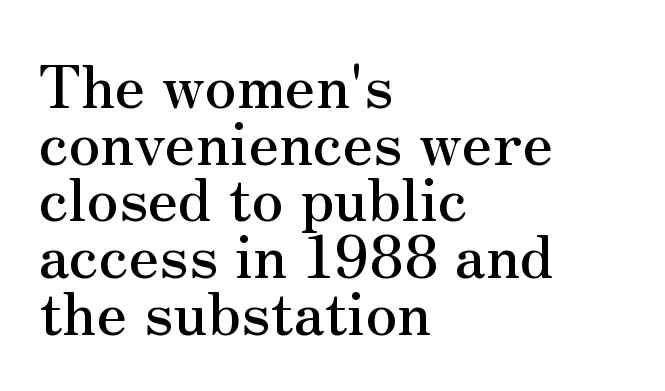
The image shows 59 px serif type, upright; set left-aligned, tight line spacing (0.96x), normal letter spacing, not underlined; medium stroke contrast and a small x-height.
